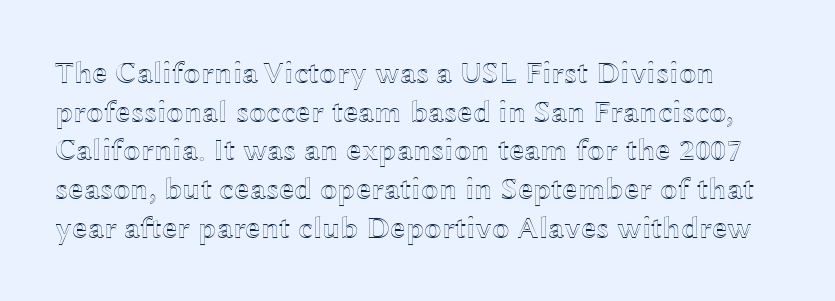
Q: Is the text italic (slanted)? A: No, it is upright.
Q: Is the text underlined? A: No.
Q: Is the spacing between letters normal or unusually wide? A: Normal.
Q: Is the spacing between lines tight, normal or loose? A: Normal.
Q: Width (condensed, normal, or wide)? A: Wide.
Q: x-height? A: Medium.
Q: Monospaced? A: No.
